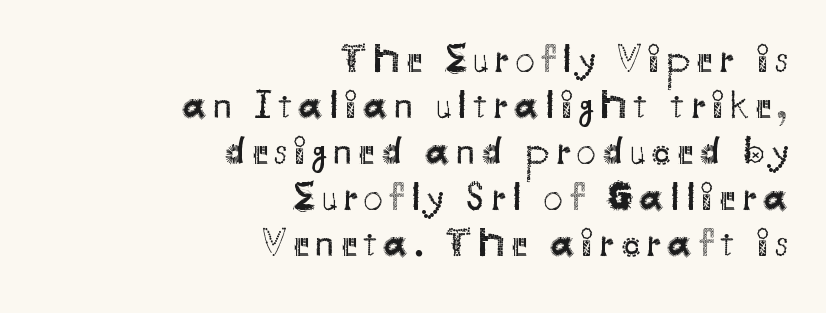
The image shows 39 px regular-weight sans-serif type, upright; set right-aligned, line spacing 1.18x, not underlined; medium stroke contrast and a small x-height.
